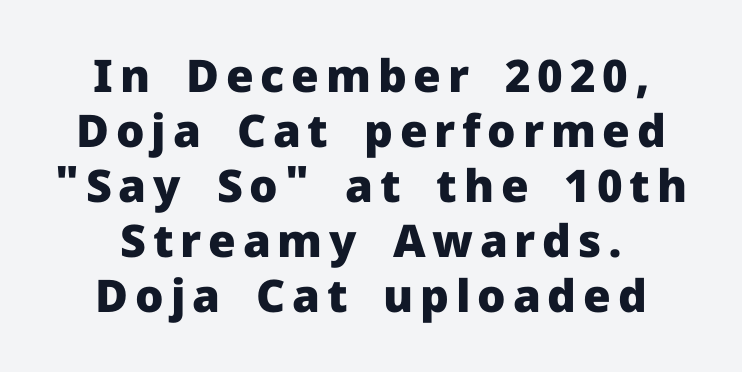
Q: Is the text bold? A: Yes.
Q: Is the text italic (slanted)? A: No, it is upright.
Q: Is the typeface a serif or a sans-serif typeface? A: Sans-serif.
Q: Is the text underlined? A: No.
Q: How is the paragraph aligned? A: Centered.
Q: Width (condensed, normal, or wide)? A: Normal.
Q: Stroke contrast? A: Low.
Q: x-height? A: Medium.
Q: Monospaced? A: No.
